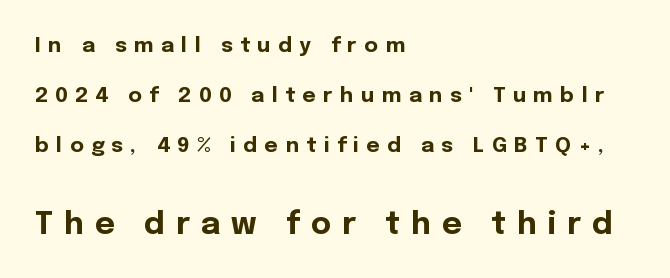
{"serif": "no", "italic": "no", "bold": "yes", "weight": "bold", "width": "normal", "x_height": "medium", "monospaced": "no", "underline": "no", "align": "left", "line_spacing": "loose", "line_spacing_ratio": 2.37, "letter_spacing": "wide", "letter_spacing_em": 0.35, "larger_block": "second", "size_ratio": 1.48, "glyph_px": 31}
